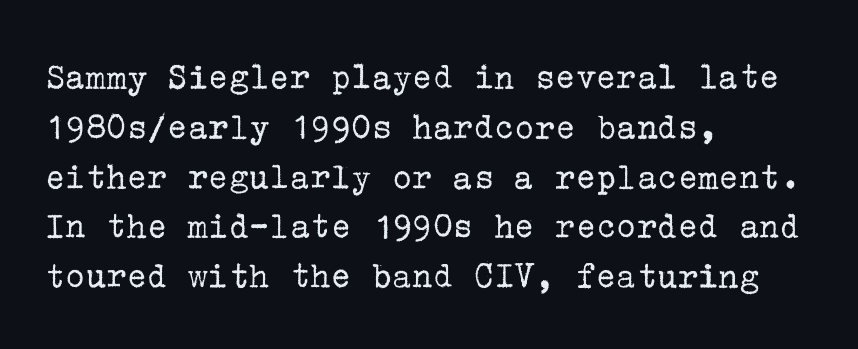
{"serif": "yes", "italic": "no", "bold": "no", "weight": "regular", "width": "normal", "stroke_contrast": "low", "x_height": "medium", "underline": "no", "align": "left", "line_spacing": "normal", "line_spacing_ratio": 1.31, "letter_spacing": "normal", "letter_spacing_em": 0.0, "glyph_px": 38}
